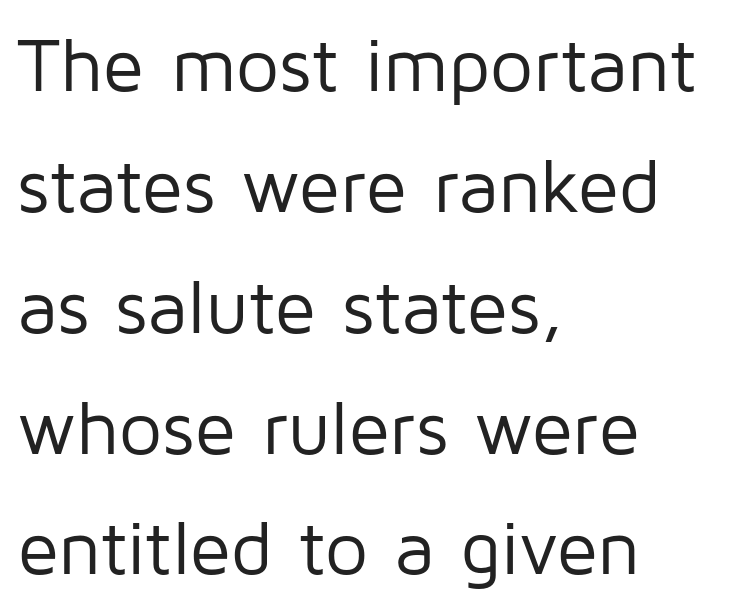
The image shows 76 px regular-weight sans-serif type, upright; set left-aligned, normal line spacing (1.59x), normal letter spacing, not underlined; low stroke contrast and a medium x-height.
